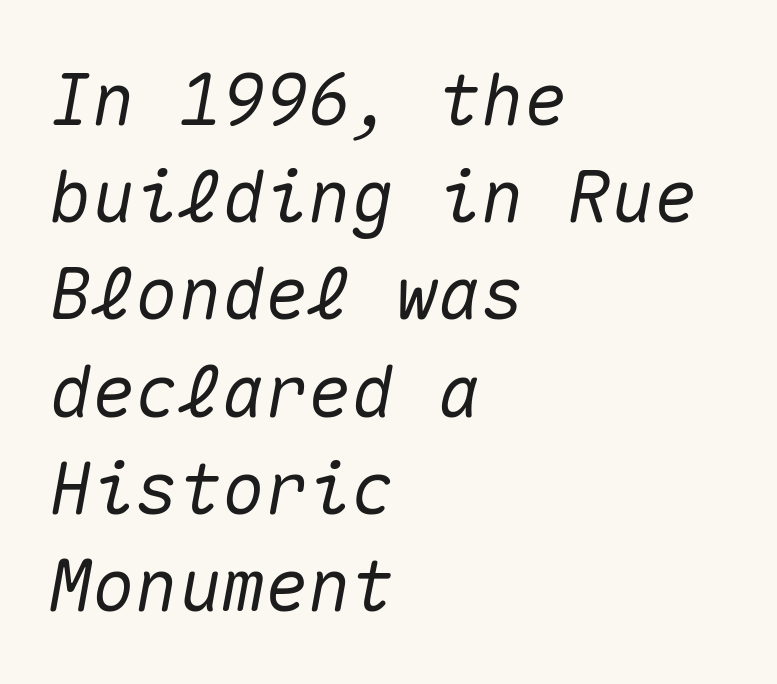
The image shows 72 px text type, italic (leaning right), monospaced; set left-aligned, normal line spacing (1.35x), normal letter spacing, not underlined; medium stroke contrast and a medium x-height.
